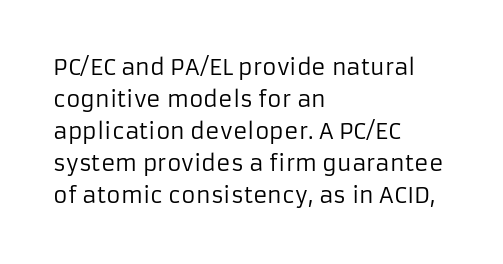
Q: Is the text bold? A: No.
Q: Is the text italic (slanted)? A: No, it is upright.
Q: Is the text underlined? A: No.
Q: How is the paragraph aligned? A: Left-aligned.
Q: Is the spacing between letters normal or unusually wide? A: Normal.
Q: Is the spacing between lines tight, normal or loose? A: Normal.
